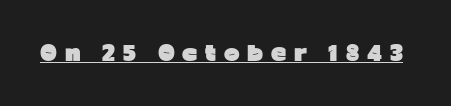
{"italic": "no", "bold": "yes", "underline": "yes", "letter_spacing": "wide", "letter_spacing_em": 0.37, "glyph_px": 21}
